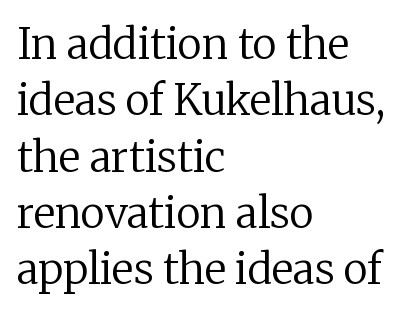
{"serif": "yes", "italic": "no", "bold": "no", "weight": "regular", "width": "normal", "stroke_contrast": "low", "x_height": "medium", "monospaced": "no", "underline": "no", "align": "left", "line_spacing": "normal", "line_spacing_ratio": 1.34, "letter_spacing": "normal", "letter_spacing_em": 0.0, "glyph_px": 42}
